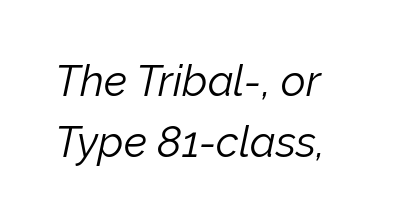
The image shows 43 px light type, italic (leaning right); set left-aligned, normal line spacing (1.43x), normal letter spacing, not underlined; low stroke contrast and a medium x-height.
